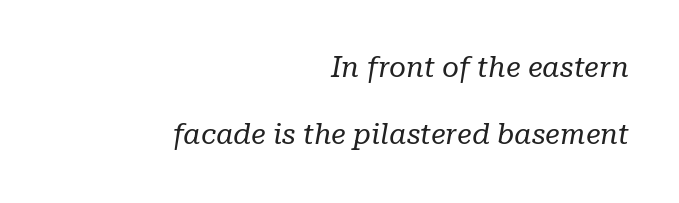
The image shows 29 px regular-weight serif type, italic (leaning right); set right-aligned, loose line spacing (2.32x), normal letter spacing, not underlined; low stroke contrast and a medium x-height.
